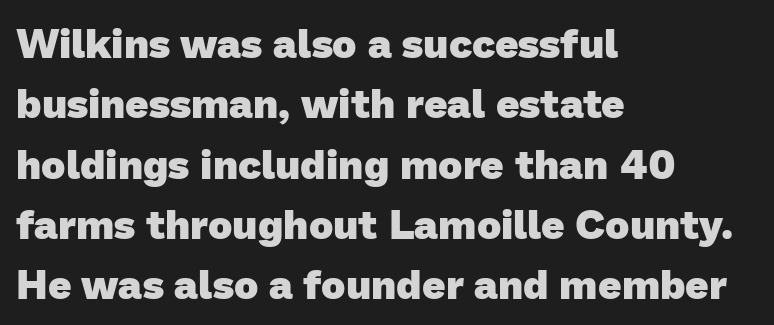
The image shows 41 px heavy sans-serif type; set left-aligned, normal line spacing (1.47x), normal letter spacing, not underlined; low stroke contrast and a medium x-height.
